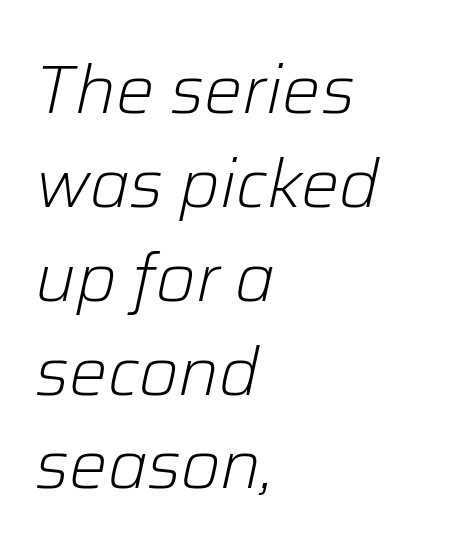
The image shows 68 px light type, italic (leaning right); set left-aligned, normal line spacing (1.38x), normal letter spacing, not underlined; low stroke contrast and a medium x-height.
